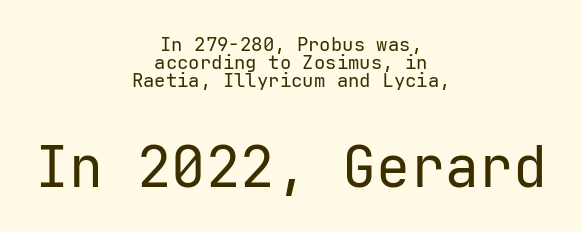
Q: Is the text bold? A: No.
Q: Is the text italic (slanted)? A: No, it is upright.
Q: Is the typeface a serif or a sans-serif typeface? A: Sans-serif.
Q: Is the text underlined? A: No.
Q: How is the paragraph aligned? A: Centered.
Q: Is the spacing between letters normal or unusually wide? A: Normal.
Q: Is the spacing between lines tight, normal or loose? A: Tight.
Q: Which block of text is set in a larger size, the first (top) or the second (bottom)? A: The second (bottom) one.
Q: Width (condensed, normal, or wide)? A: Normal.
Q: Stroke contrast? A: Low.
Q: x-height? A: Medium.
